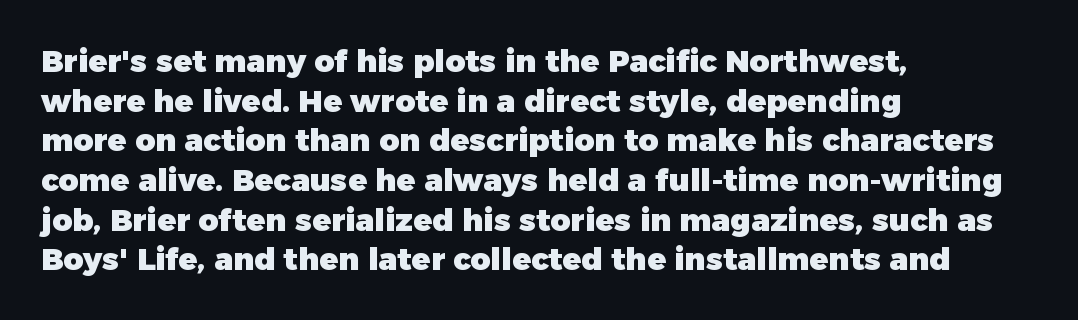
{"serif": "no", "italic": "no", "bold": "yes", "weight": "heavy", "width": "normal", "stroke_contrast": "low", "x_height": "medium", "monospaced": "no", "underline": "no", "align": "left", "line_spacing": "normal", "line_spacing_ratio": 1.28, "letter_spacing": "normal", "letter_spacing_em": 0.0, "glyph_px": 31}
